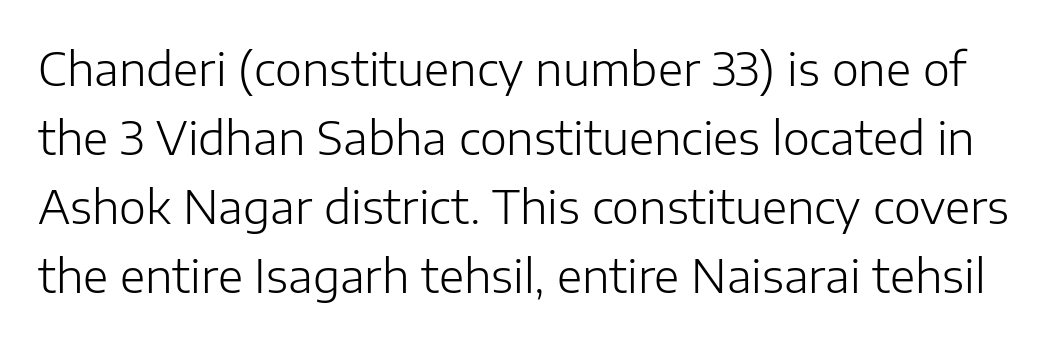
A typesetter would call this leading conventional body-copy spacing. Caption: standard tracking, unaltered. Every stem runs plumb, perpendicular to the baseline. Type without underlining. The letters look calm and open, with moderate or lighter stems. Are there feet on the stems? There aren't — it's a sans.
